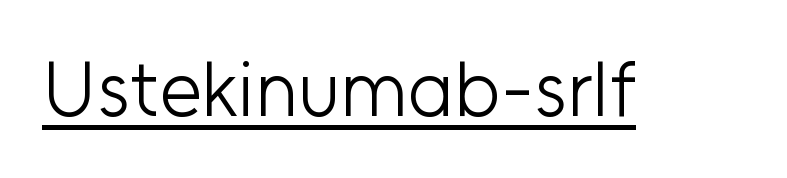
The letters stand upright; this is a roman face. Emphasis is given by a line drawn under the lettering. The face looks like a standard text weight, possibly lighter. The letters advance in unequal steps, a hallmark of proportional type.
